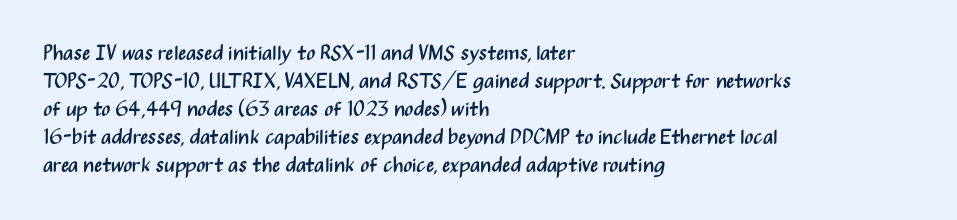
{"italic": "no", "bold": "no", "underline": "no", "align": "left", "line_spacing": "normal", "line_spacing_ratio": 1.33, "letter_spacing": "normal", "letter_spacing_em": 0.0, "glyph_px": 21}
